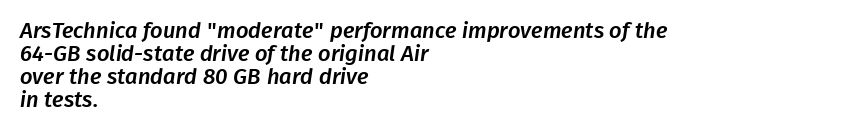
{"underline": "no", "align": "left", "line_spacing": "tight", "line_spacing_ratio": 1.04, "letter_spacing": "normal", "letter_spacing_em": 0.0, "glyph_px": 22}
